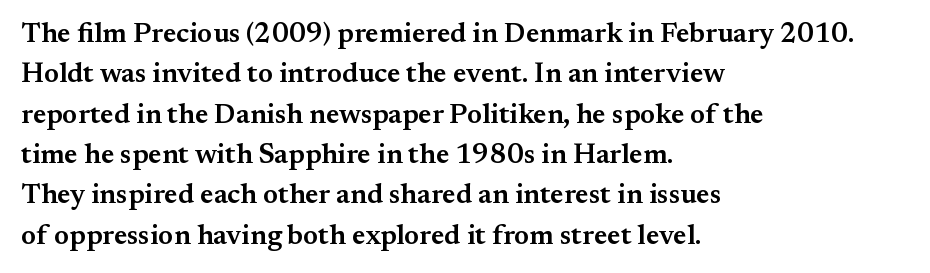
{"serif": "yes", "italic": "no", "bold": "semi", "weight": "semibold", "width": "normal", "stroke_contrast": "medium", "x_height": "small", "monospaced": "no", "underline": "no", "align": "left", "line_spacing": "normal", "line_spacing_ratio": 1.44, "letter_spacing": "normal", "letter_spacing_em": 0.0, "glyph_px": 28}
